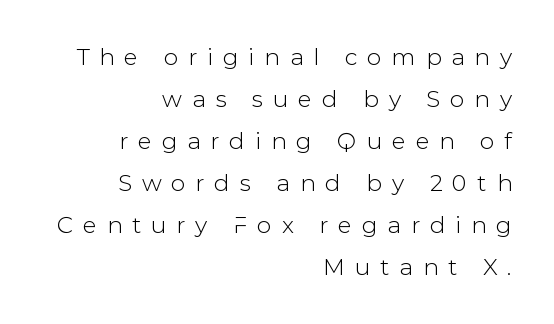
The image shows 23 px text type, upright; set right-aligned, line spacing 1.83x, unusually wide letter spacing (+0.43 em), not underlined.
